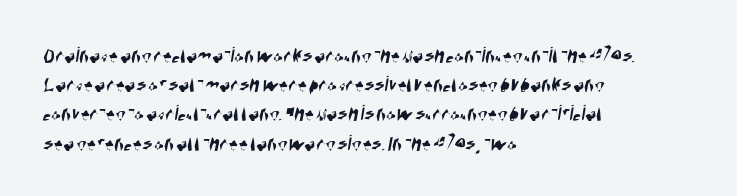
The image shows 23 px text type; set left-aligned, normal line spacing (1.27x), normal letter spacing, not underlined.
